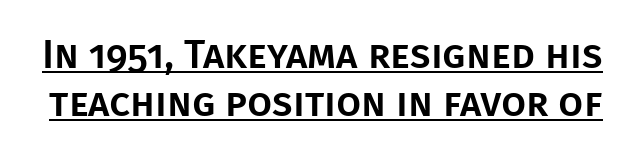
The type is set solid horizontally, with unmodified tracking. Varying glyph widths throughout — classic text-font behaviour. Ascenders rise straight up at ninety degrees. The rendering shows plain stroke endings on the letterforms — a sans-serif design. Looks like someone drew a line under every word here.
